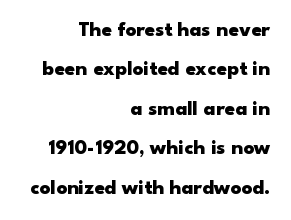
{"italic": "no", "bold": "yes", "underline": "no", "align": "right", "line_spacing_ratio": 1.88, "letter_spacing": "normal", "letter_spacing_em": 0.0, "glyph_px": 21}
